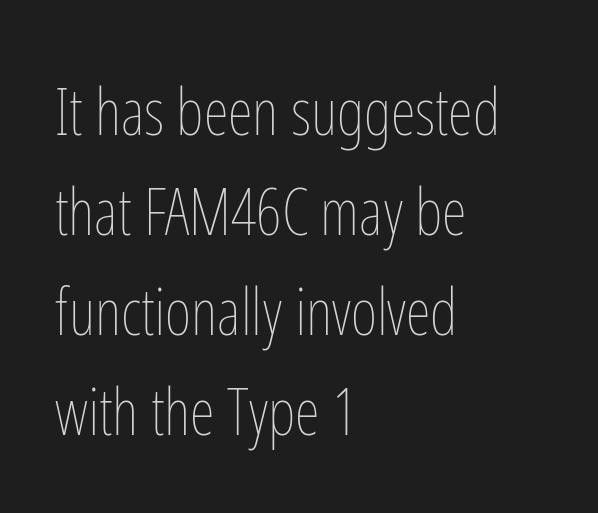
Students, observe: this is what conventionally led text looks like. It's the straight-up-and-down kind of type. Standard letterfit; no display-style spreading of the glyphs. Note the varied advance widths — an 'i' is clearly narrower than an 'm'.
